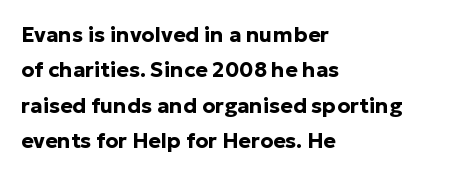
{"italic": "no", "bold": "yes", "underline": "no", "align": "left", "line_spacing": "normal", "line_spacing_ratio": 1.68, "letter_spacing": "normal", "letter_spacing_em": 0.0, "glyph_px": 21}
